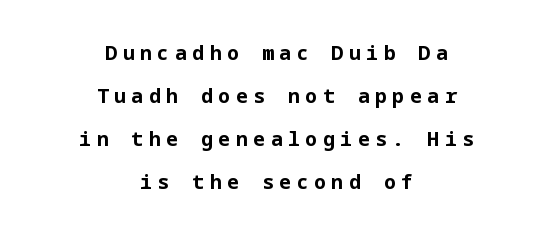
{"italic": "no", "bold": "yes", "underline": "no", "align": "center", "line_spacing": "loose", "line_spacing_ratio": 2.15, "letter_spacing": "wide", "letter_spacing_em": 0.27, "glyph_px": 20}
